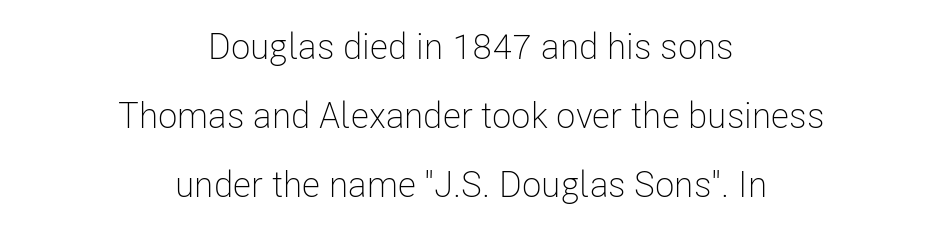
The image shows 36 px light, condensed sans-serif type, upright; set centered, loose line spacing (1.92x), normal letter spacing, not underlined; low stroke contrast and a medium x-height.
